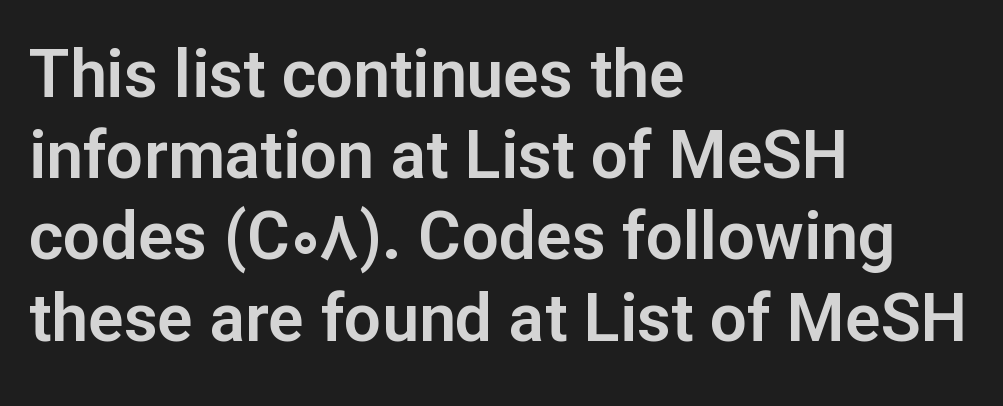
Decoration check: the copy has no underline. Character widths vary here, with narrow letters taking less room than wide ones. Observe the ordinary spacing: letters are neighbours, not strangers. Does the lettering tilt? It doesn't — this is upright. Is this a sans? Yes — the strokes have no serifs. The rag falls on the right side of this text block.
